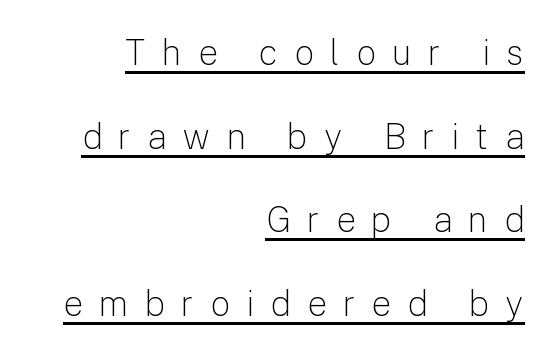
Q: Is the text bold? A: No.
Q: Is the text italic (slanted)? A: No, it is upright.
Q: Is the typeface a serif or a sans-serif typeface? A: Sans-serif.
Q: Is the text underlined? A: Yes.
Q: How is the paragraph aligned? A: Right-aligned.
Q: Is the spacing between letters normal or unusually wide? A: Unusually wide.
Q: Is the spacing between lines tight, normal or loose? A: Loose.
Q: Width (condensed, normal, or wide)? A: Normal.
Q: Stroke contrast? A: Low.
Q: x-height? A: Medium.
Q: Monospaced? A: No.
